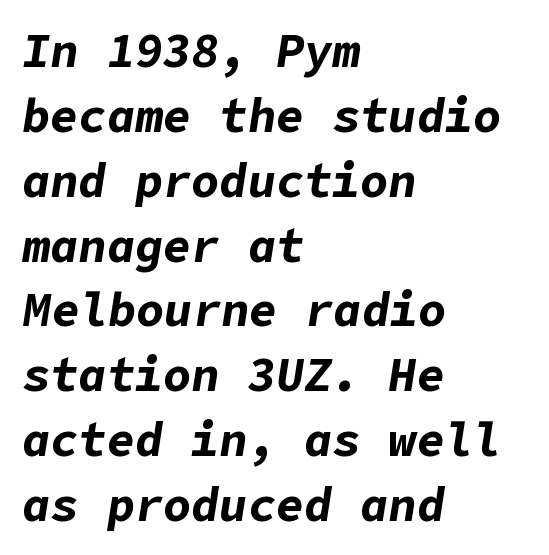
Emphasis by weight is at full strength: bold. Vertical spacing — default. The lettering tilts uniformly, giving the passage an italic look. The specimen omits any rule beneath the text block's lines. The compositor pushed each line to the left boundary.
